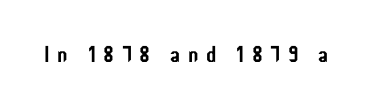
The image shows 23 px text type, upright; set unusually wide letter spacing (+0.32 em), not underlined.
